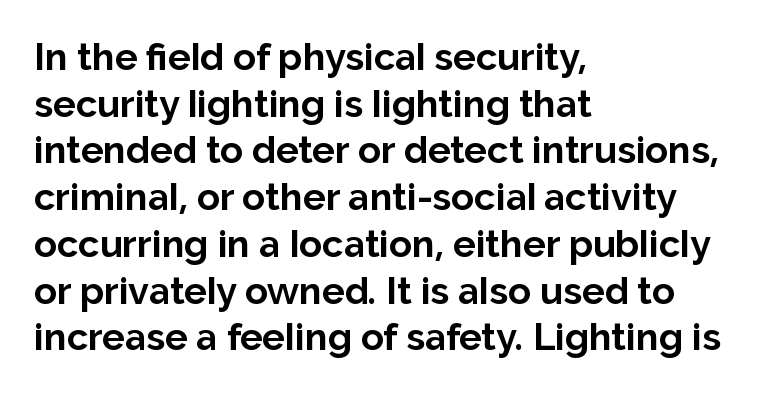
Q: Is the text bold? A: Yes.
Q: Is the text italic (slanted)? A: No, it is upright.
Q: Is the typeface a serif or a sans-serif typeface? A: Sans-serif.
Q: Is the text underlined? A: No.
Q: How is the paragraph aligned? A: Left-aligned.
Q: Is the spacing between letters normal or unusually wide? A: Normal.
Q: Width (condensed, normal, or wide)? A: Normal.
Q: Stroke contrast? A: Low.
Q: x-height? A: Medium.
Q: Monospaced? A: No.
